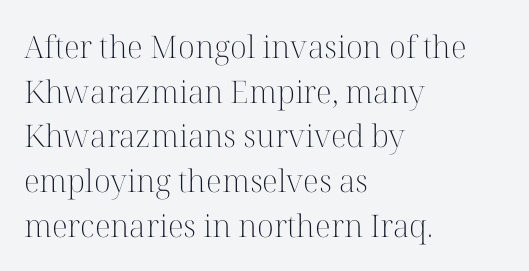
The image shows 31 px light serif type, upright; set left-aligned, normal line spacing (1.44x), normal letter spacing, not underlined; high stroke contrast and a medium x-height.
